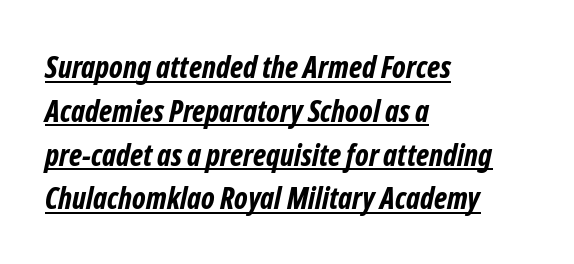
Q: Is the text bold? A: Yes.
Q: Is the typeface a serif or a sans-serif typeface? A: Sans-serif.
Q: Is the text underlined? A: Yes.
Q: How is the paragraph aligned? A: Left-aligned.
Q: Is the spacing between letters normal or unusually wide? A: Normal.
Q: Is the spacing between lines tight, normal or loose? A: Normal.
Q: Width (condensed, normal, or wide)? A: Condensed.
Q: Stroke contrast? A: Low.
Q: x-height? A: Medium.
Q: Monospaced? A: No.
